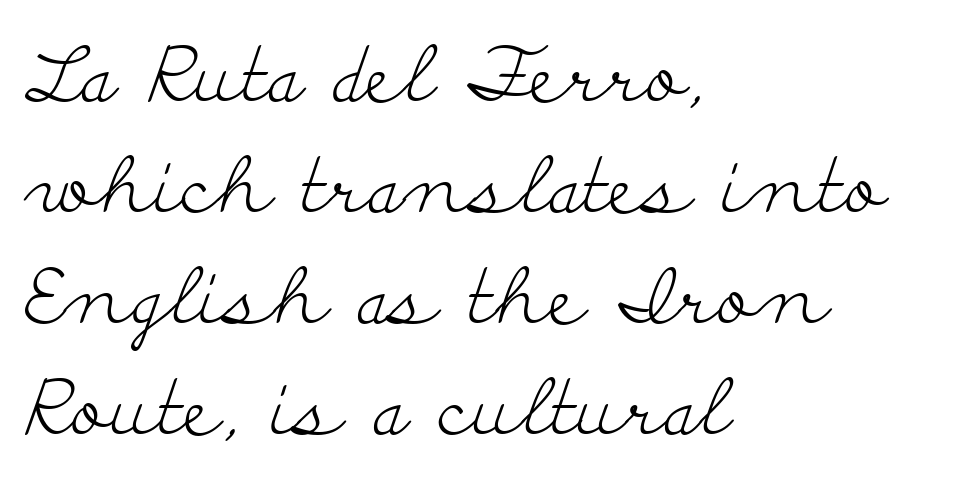
The image shows 77 px light, wide serif type; set left-aligned, normal line spacing (1.44x), normal letter spacing, not underlined; low stroke contrast and a small x-height.
